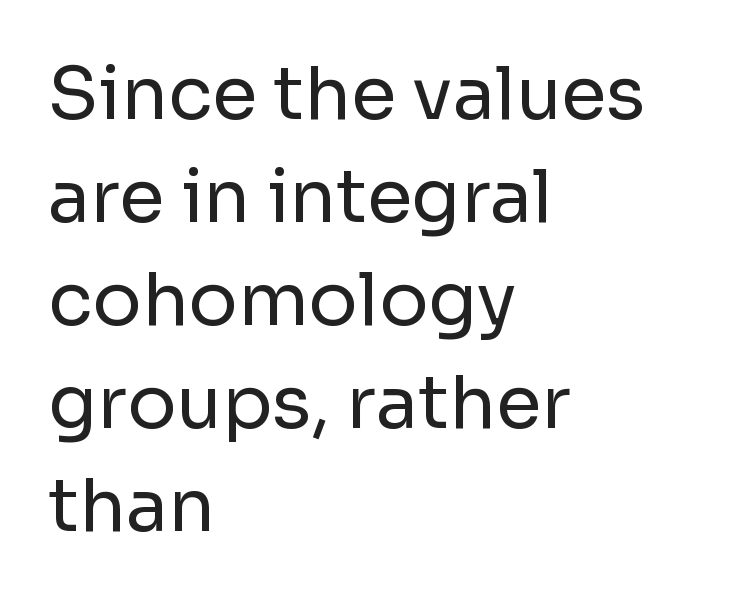
Q: Is the text bold? A: No.
Q: Is the text italic (slanted)? A: No, it is upright.
Q: Is the typeface a serif or a sans-serif typeface? A: Sans-serif.
Q: Is the text underlined? A: No.
Q: How is the paragraph aligned? A: Left-aligned.
Q: Is the spacing between letters normal or unusually wide? A: Normal.
Q: Is the spacing between lines tight, normal or loose? A: Normal.
Q: Width (condensed, normal, or wide)? A: Normal.
Q: Stroke contrast? A: Low.
Q: x-height? A: Medium.
Q: Monospaced? A: No.
